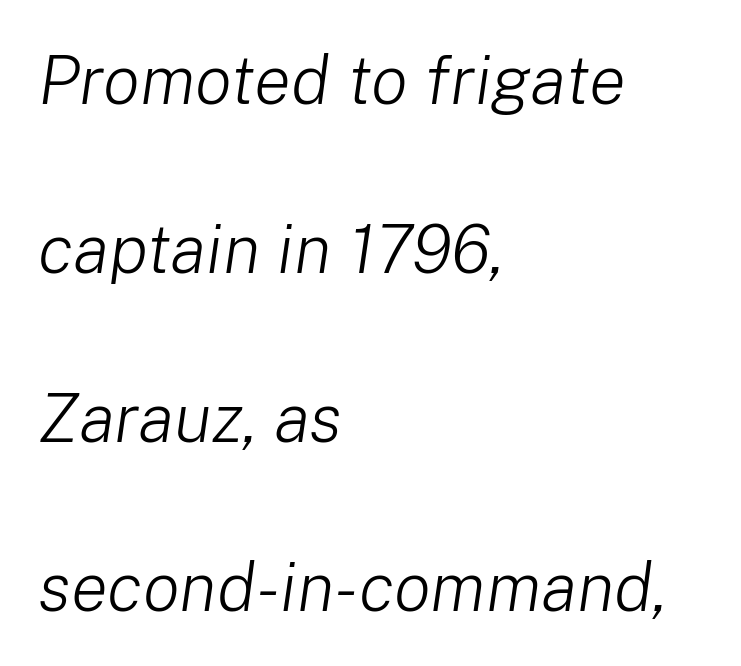
{"italic": "yes", "lean": "right", "slant_degrees": 8, "bold": "no", "weight": "light", "width": "normal", "stroke_contrast": "low", "x_height": "medium", "monospaced": "no", "underline": "no", "align": "left", "line_spacing": "loose", "line_spacing_ratio": 2.45, "letter_spacing": "normal", "letter_spacing_em": 0.0, "glyph_px": 69}
